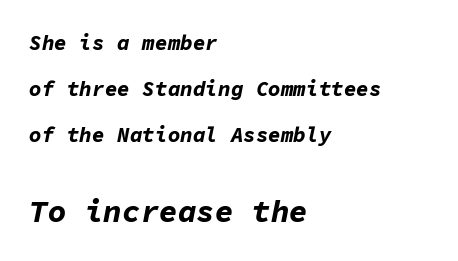
Q: Is the text bold? A: Yes.
Q: Is the text italic (slanted)? A: Yes, it leans right by about 11 degrees.
Q: Is the text underlined? A: No.
Q: How is the paragraph aligned? A: Left-aligned.
Q: Is the spacing between letters normal or unusually wide? A: Normal.
Q: Is the spacing between lines tight, normal or loose? A: Loose.
Q: Which block of text is set in a larger size, the first (top) or the second (bottom)? A: The second (bottom) one.
Q: Width (condensed, normal, or wide)? A: Normal.
Q: Stroke contrast? A: Low.
Q: x-height? A: Medium.
Q: Monospaced? A: Yes.
